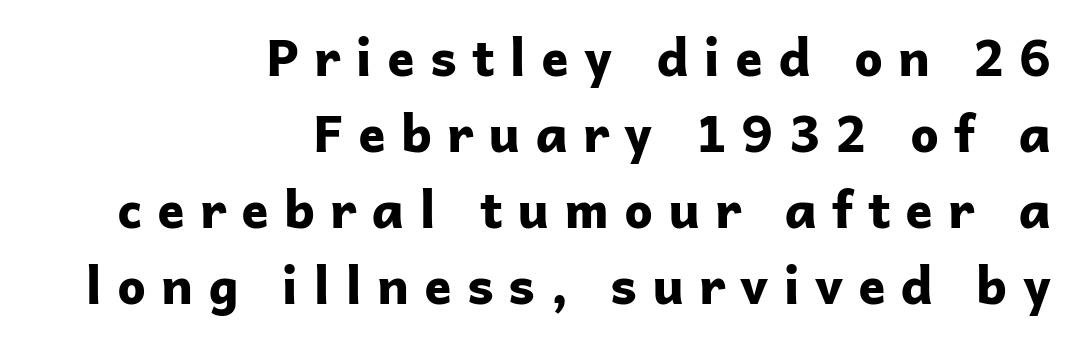
{"serif": "no", "italic": "no", "bold": "yes", "weight": "bold", "width": "normal", "stroke_contrast": "low", "x_height": "medium", "monospaced": "no", "underline": "no", "align": "right", "line_spacing": "normal", "line_spacing_ratio": 1.49, "letter_spacing": "wide", "letter_spacing_em": 0.29, "glyph_px": 51}
